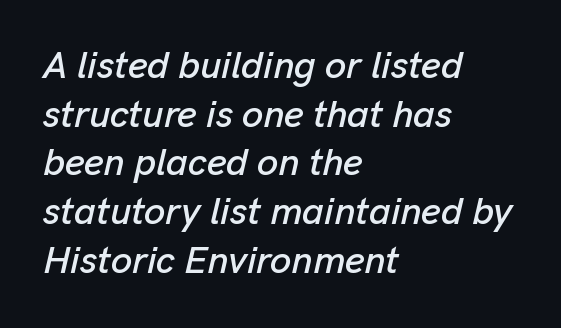
Where is the straight margin? On the left. Each letter keeps its own natural width here, so spacing adapts to shape. Underline: absent. One glance says typical: line gaps are just what's usual. Observe the ordinary spacing: letters are neighbours, not strangers. Yep, that's italic — everything's leaning.
